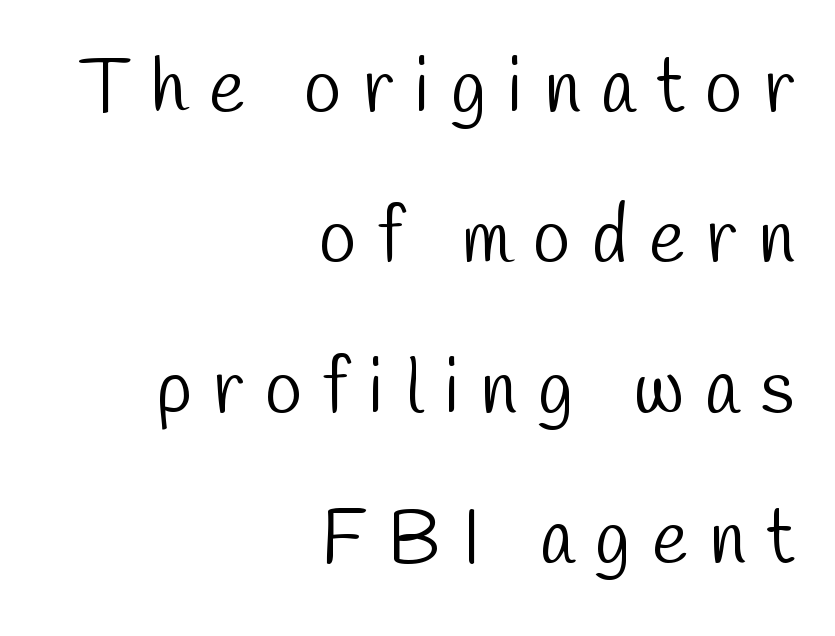
No feet cap the strokes, marking this as sans-serif type. Proportional: the letters do not fall into vertical columns. Caption: multi-line text, flush right, ragged left. Glance below the letters and you will spot only blank space. The rendering uses a large line-height, opening up the rows. Is the letter spacing exaggerated? Yes — the characters are pushed far apart.
